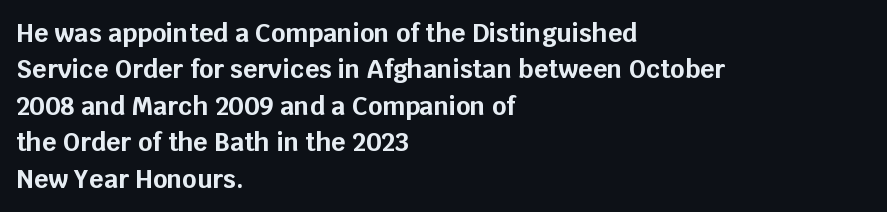
The image shows 25 px bold type, upright; set left-aligned, normal line spacing (1.46x), normal letter spacing, not underlined.
